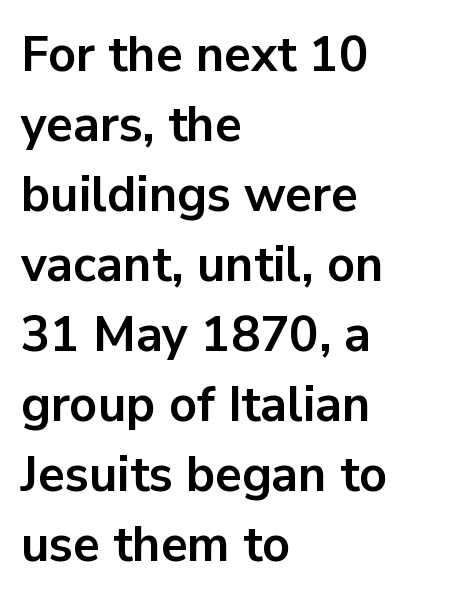
The rendering uses natural spacing where letterforms have individual widths. Is this a sans? Yes — the strokes have no serifs. In terms of posture, this sample is upright. The ragged edge is on the right, which tells us the setting is flush left. Here the glyphs are tracked normally, forming tight word shapes.
